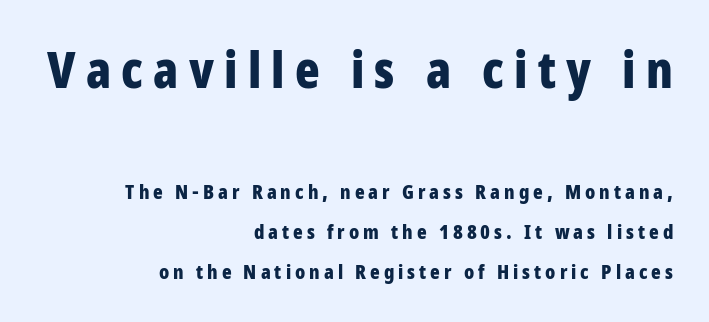
Q: Is the text bold? A: Yes.
Q: Is the text italic (slanted)? A: No, it is upright.
Q: Is the typeface a serif or a sans-serif typeface? A: Sans-serif.
Q: Is the text underlined? A: No.
Q: How is the paragraph aligned? A: Right-aligned.
Q: Is the spacing between letters normal or unusually wide? A: Unusually wide.
Q: Is the spacing between lines tight, normal or loose? A: Loose.
Q: Which block of text is set in a larger size, the first (top) or the second (bottom)? A: The first (top) one.
Q: Width (condensed, normal, or wide)? A: Condensed.
Q: Stroke contrast? A: Low.
Q: x-height? A: Large.
Q: Monospaced? A: No.
